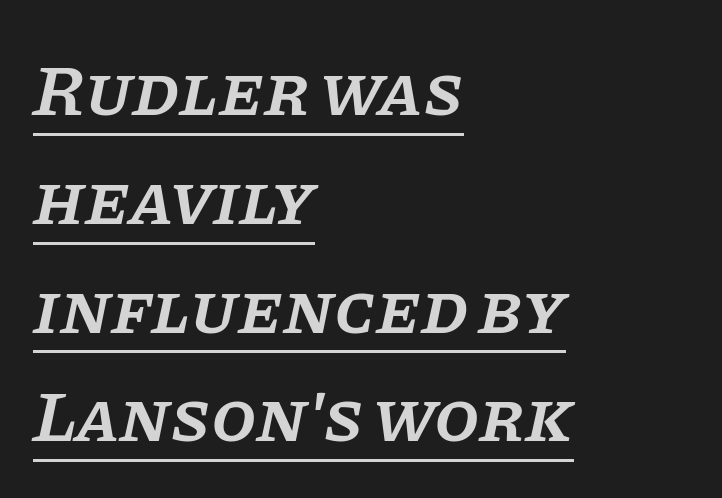
{"serif": "yes", "italic": "yes", "lean": "right", "slant_degrees": 11, "bold": "semi", "weight": "semibold", "width": "normal", "stroke_contrast": "low", "x_height": "large", "monospaced": "no", "underline": "yes", "align": "left", "line_spacing": "normal", "line_spacing_ratio": 1.49, "letter_spacing": "normal", "letter_spacing_em": 0.0, "glyph_px": 73}
